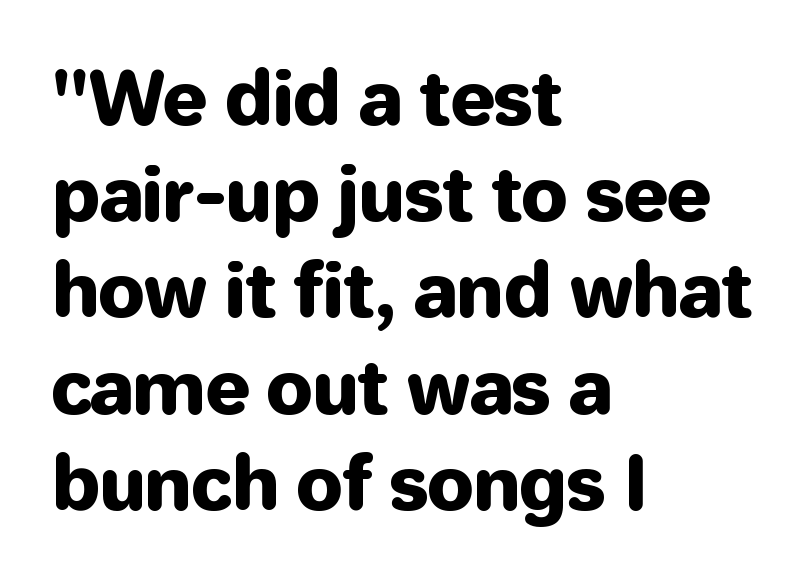
The image shows 74 px sans-serif type, upright; set left-aligned, normal line spacing (1.3x), normal letter spacing, not underlined; low stroke contrast and a medium x-height.
